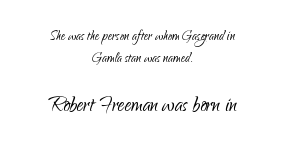
Q: Is the text bold? A: No.
Q: Is the text italic (slanted)? A: Yes.
Q: Is the text underlined? A: No.
Q: How is the paragraph aligned? A: Centered.
Q: Is the spacing between letters normal or unusually wide? A: Normal.
Q: Is the spacing between lines tight, normal or loose? A: Normal.
Q: Which block of text is set in a larger size, the first (top) or the second (bottom)? A: The second (bottom) one.
